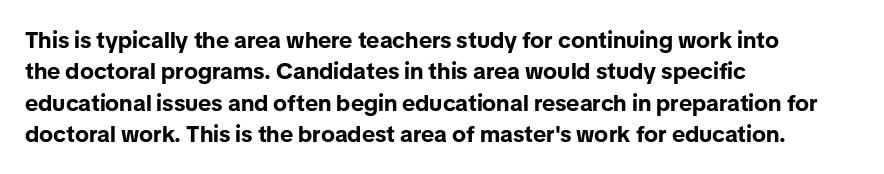
{"italic": "no", "bold": "yes", "underline": "no", "align": "left", "line_spacing": "normal", "line_spacing_ratio": 1.36, "letter_spacing": "normal", "letter_spacing_em": 0.0, "glyph_px": 23}
